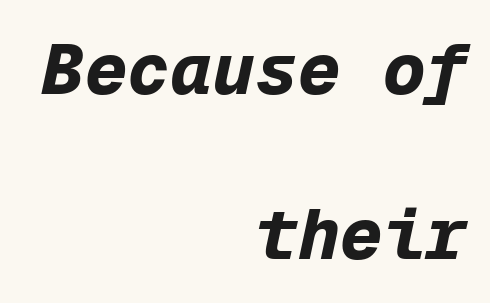
A typesetter would call this zero additional tracking. The line-height multiplier appears high, well above default. Lines of text with bare space underneath. Leftover space on each line is placed entirely before the opening word. Would a proofreader flag this as italicized? Yes. Spacing verdict: monospaced, one width for all characters.
